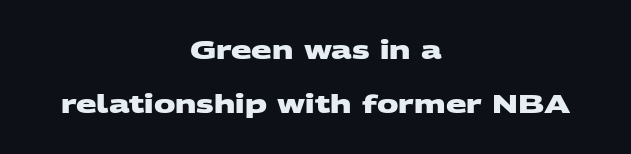
{"bold": "yes", "underline": "no", "align": "center", "line_spacing": "loose", "line_spacing_ratio": 2.23, "letter_spacing": "normal", "letter_spacing_em": 0.0, "glyph_px": 24}
